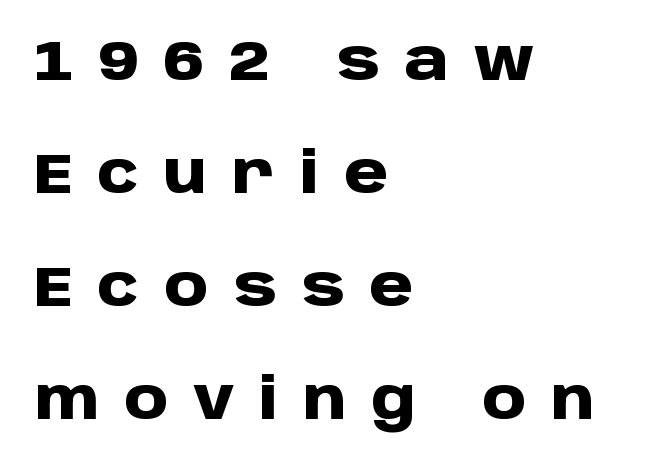
As a designer I'd log this as weight 700, bold. The text block is weighted toward the left margin, trailing off unevenly rightward. Between one letter and the next there's a generous, obvious gap. Reading down the column, the eye jumps a long way to each next line. Beneath every word, the page is bare. Tall strokes in this sample are plumb rather than angled.
